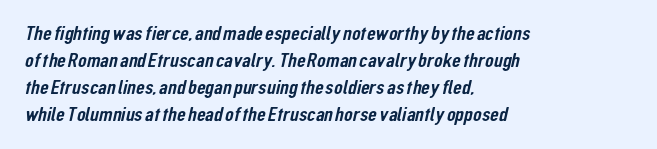
The image shows 20 px text type; set left-aligned, normal line spacing (1.35x), normal letter spacing, not underlined.
